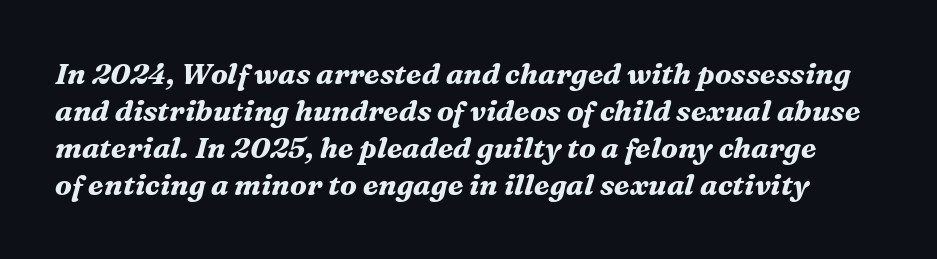
{"serif": "yes", "italic": "yes", "lean": "right", "slant_degrees": 16, "bold": "yes", "weight": "bold", "width": "normal", "stroke_contrast": "medium", "x_height": "medium", "monospaced": "no", "underline": "no", "line_spacing": "normal", "line_spacing_ratio": 1.28, "letter_spacing": "normal", "letter_spacing_em": 0.0, "glyph_px": 29}
